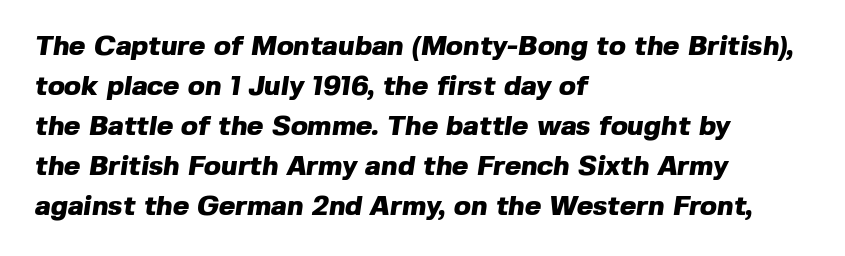
The image shows 28 px heavy sans-serif type; set left-aligned, normal line spacing (1.43x), normal letter spacing, not underlined; a medium x-height.
